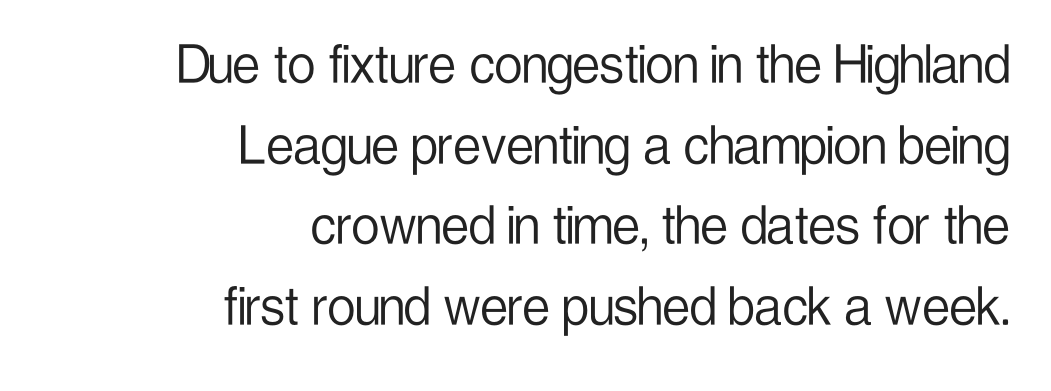
Horizontally, the lines are justified to the trailing edge only. Compared with a typical body face, this is equally light or lighter still. The rendering uses a moderate line-height, typical for paragraphs. Check under the words: just untouched page. Nobody touched the tracking dial on this one.
